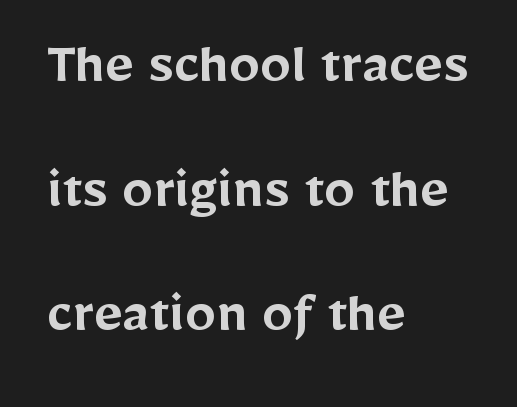
The image shows 62 px semibold sans-serif type, upright; set left-aligned, loose line spacing (2.01x), normal letter spacing, not underlined; low stroke contrast and a medium x-height.
